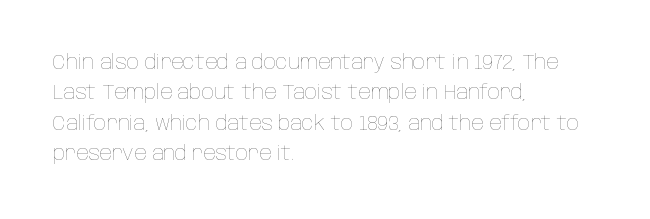
The image shows 20 px text type, upright; set left-aligned, normal line spacing (1.52x), normal letter spacing, not underlined.
